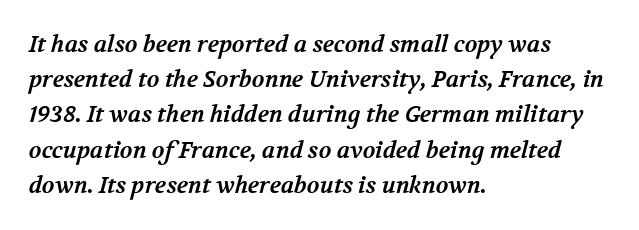
Emphasis by weight is at full strength: bold. The space between consecutive lines is moderate. This rendering uses left alignment, leaving the right contour irregular. Plain, unruled lines of type. Honestly, the letter spacing is just normal — you wouldn't notice it.
